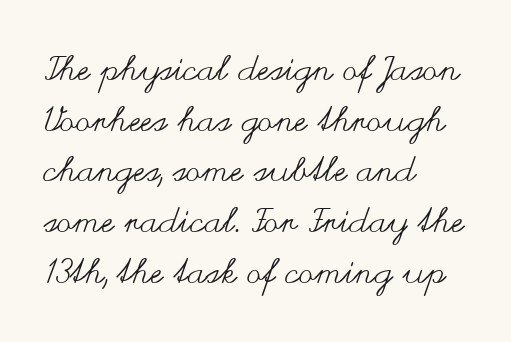
The image shows 34 px regular-weight, wide type; set left-aligned, normal line spacing (1.49x), normal letter spacing, not underlined; medium stroke contrast and a small x-height.
